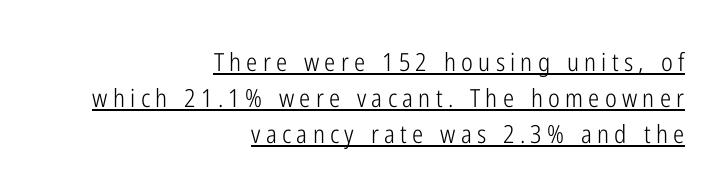
Q: Is the text bold? A: No.
Q: Is the text italic (slanted)? A: No, it is upright.
Q: Is the text underlined? A: Yes.
Q: How is the paragraph aligned? A: Right-aligned.
Q: Is the spacing between letters normal or unusually wide? A: Unusually wide.
Q: Is the spacing between lines tight, normal or loose? A: Normal.
